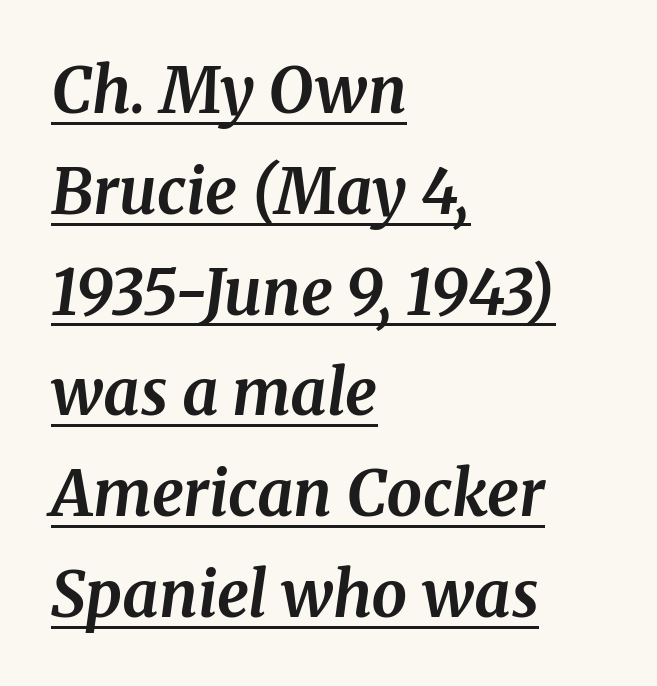
Looks like regular typesetting: each glyph gets only the width it needs. Typeset ragged right — the left edge is the straight one. Like a heading marked for emphasis, these lines bear an underscore. Does the type have serifs? Yes, each stem ends in a small foot. The type is set solid horizontally, with unmodified tracking. The glyphs have the mass of a bold cut.
